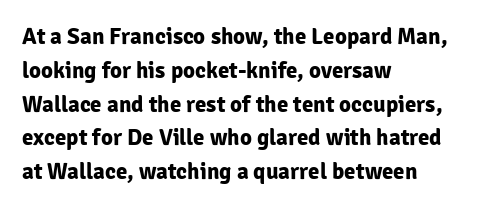
The image shows 23 px bold type, upright; set left-aligned, normal line spacing (1.47x), normal letter spacing, not underlined.
